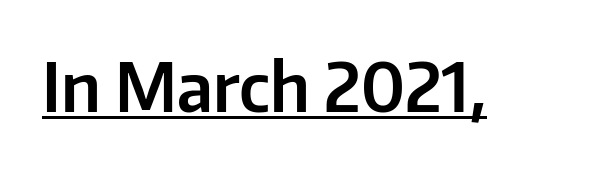
These lines were composed using upright roman letters. The rendering keeps characters at their native spacing. Proportional: the letters do not fall into vertical columns. A typesetter would label this face a sans. Underline: present.
